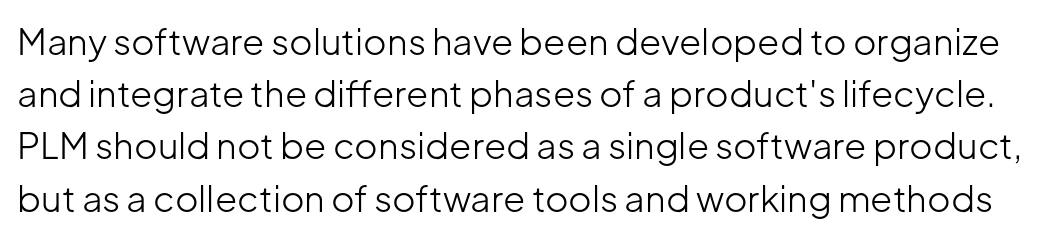
Q: Is the text bold? A: No.
Q: Is the text italic (slanted)? A: No, it is upright.
Q: Is the typeface a serif or a sans-serif typeface? A: Sans-serif.
Q: Is the text underlined? A: No.
Q: Is the spacing between letters normal or unusually wide? A: Normal.
Q: Is the spacing between lines tight, normal or loose? A: Normal.
Q: Width (condensed, normal, or wide)? A: Normal.
Q: Stroke contrast? A: Low.
Q: x-height? A: Medium.
Q: Monospaced? A: No.
